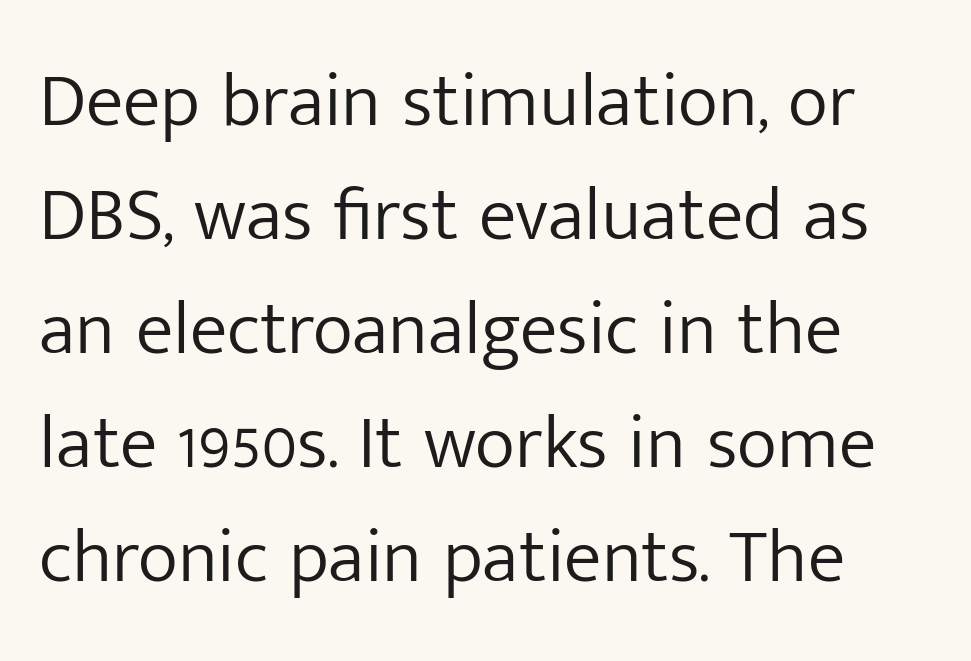
{"serif": "no", "italic": "no", "bold": "no", "weight": "light", "width": "normal", "stroke_contrast": "low", "x_height": "medium", "monospaced": "no", "underline": "no", "align": "left", "line_spacing": "normal", "line_spacing_ratio": 1.5, "letter_spacing": "normal", "letter_spacing_em": 0.0, "glyph_px": 76}
